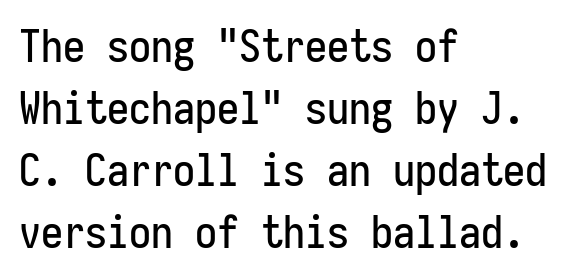
{"serif": "no", "italic": "no", "width": "condensed", "stroke_contrast": "low", "x_height": "medium", "monospaced": "yes", "underline": "no", "align": "left", "line_spacing": "normal", "line_spacing_ratio": 1.41, "letter_spacing": "normal", "letter_spacing_em": 0.0, "glyph_px": 44}
